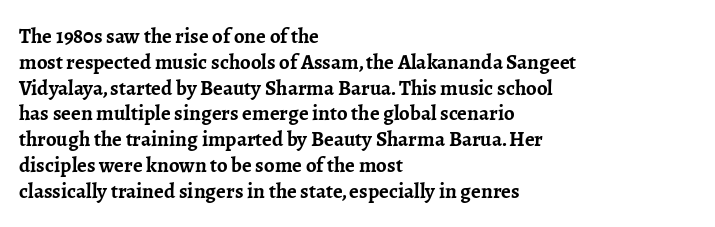
Q: Is the text bold? A: Yes.
Q: Is the text italic (slanted)? A: No, it is upright.
Q: Is the text underlined? A: No.
Q: How is the paragraph aligned? A: Left-aligned.
Q: Is the spacing between letters normal or unusually wide? A: Normal.
